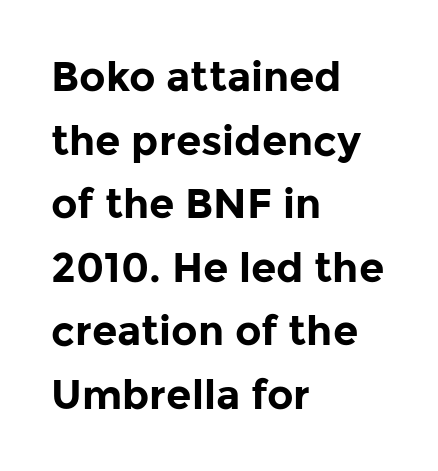
The image shows 41 px bold sans-serif type, upright; set left-aligned, normal line spacing (1.55x), normal letter spacing, not underlined; low stroke contrast and a medium x-height.
